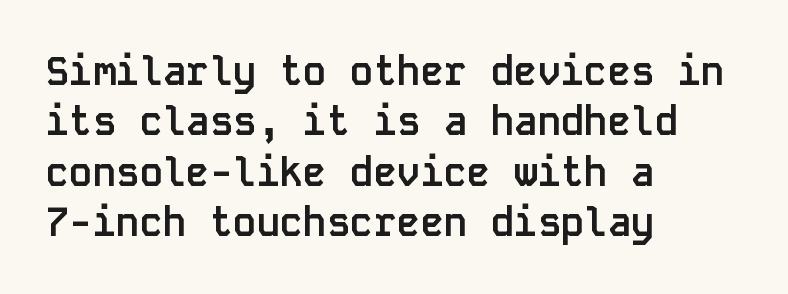
{"serif": "no", "italic": "no", "bold": "yes", "weight": "semibold", "width": "normal", "stroke_contrast": "low", "x_height": "large", "monospaced": "yes", "underline": "no", "align": "left", "line_spacing": "normal", "line_spacing_ratio": 1.29, "letter_spacing": "normal", "letter_spacing_em": 0.0, "glyph_px": 39}
